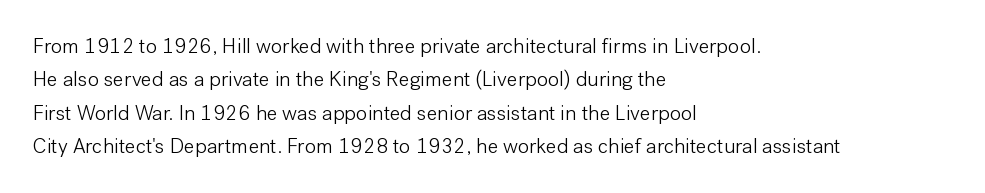
{"italic": "no", "bold": "no", "underline": "no", "align": "left", "line_spacing": "normal", "line_spacing_ratio": 1.59, "letter_spacing": "normal", "letter_spacing_em": 0.0, "glyph_px": 21}
